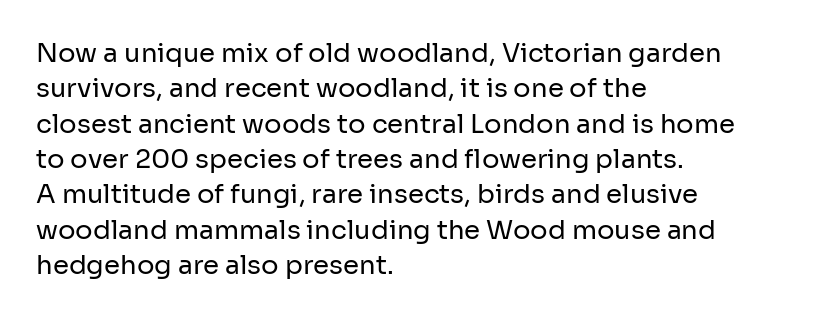
{"italic": "no", "bold": "no", "underline": "no", "align": "left", "line_spacing": "normal", "line_spacing_ratio": 1.36, "letter_spacing": "normal", "letter_spacing_em": 0.0, "glyph_px": 26}
